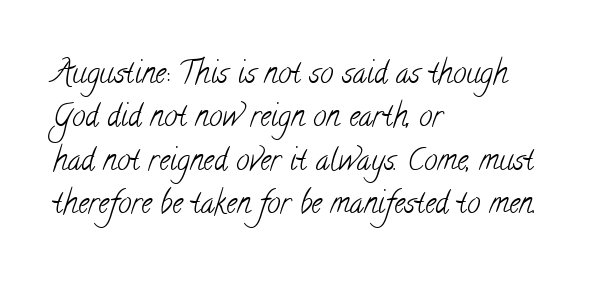
{"serif": "yes", "bold": "no", "weight": "light", "width": "condensed", "stroke_contrast": "low", "x_height": "small", "monospaced": "no", "underline": "no", "align": "left", "line_spacing": "normal", "line_spacing_ratio": 1.45, "letter_spacing": "normal", "letter_spacing_em": 0.0, "glyph_px": 30}
